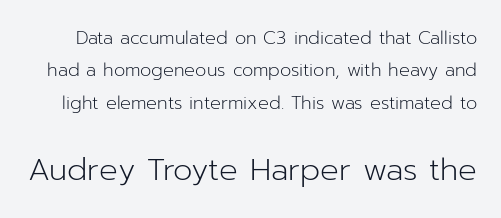
Descenders are the only things crossing below the line. These glyphs show unthickened strokes, regular width or finer. Short note: letters normally spaced. These lines are composed in type without serifs. The rendering uses natural spacing where letterforms have individual widths. Two sizes are in play, and the larger belongs to the second block.
